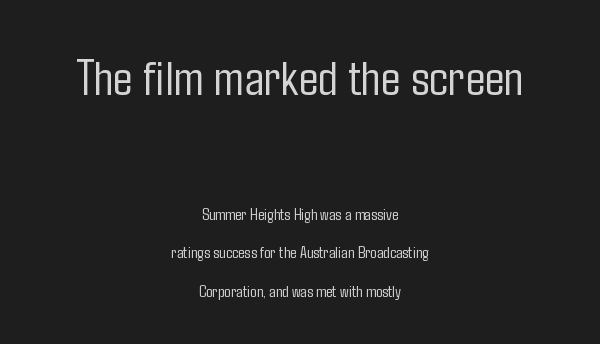
The image shows 52 px light, condensed sans-serif type, upright; set centered, loose line spacing (2.27x), normal letter spacing, not underlined; the first (top) block is 3.06x larger; low stroke contrast and a medium x-height.
